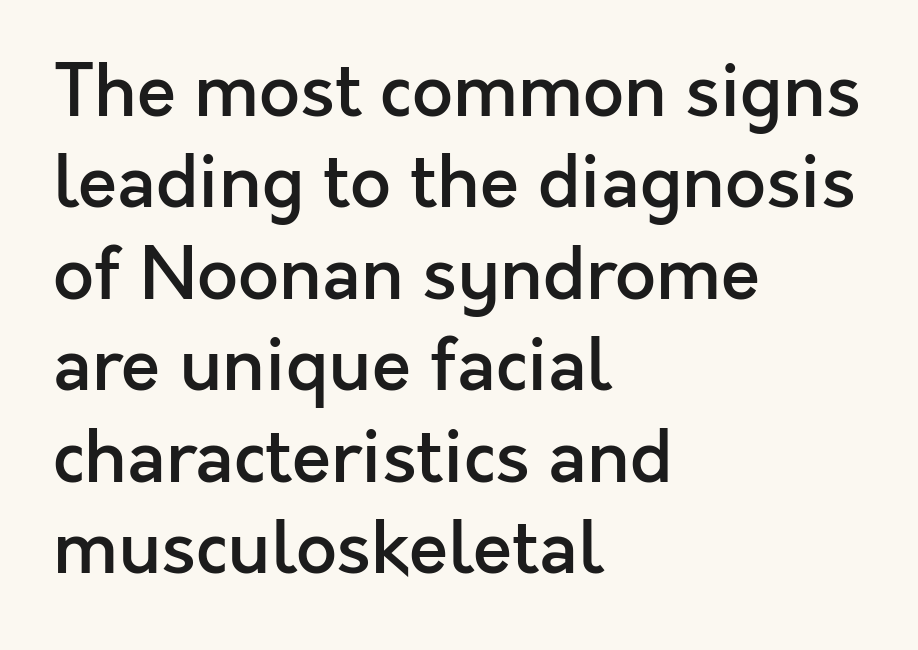
{"serif": "no", "italic": "no", "bold": "semi", "weight": "semibold", "width": "normal", "x_height": "medium", "monospaced": "no", "underline": "no", "align": "left", "line_spacing": "normal", "line_spacing_ratio": 1.27, "letter_spacing": "normal", "letter_spacing_em": 0.0, "glyph_px": 72}
